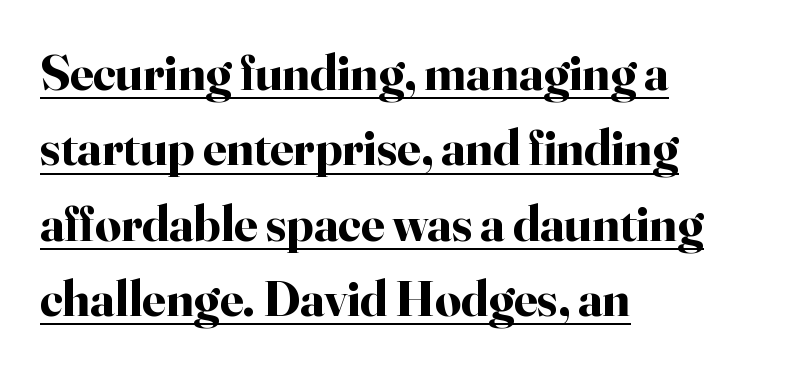
The image shows 51 px bold serif type, upright; set left-aligned, normal line spacing (1.48x), normal letter spacing, underlined; high stroke contrast and a small x-height.
